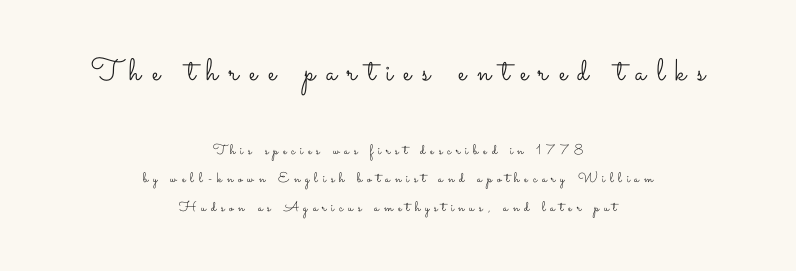
The image shows 31 px light, wide type; set centered, loose line spacing (2.06x), unusually wide letter spacing (+0.35 em), not underlined; the first (top) block is 2.21x larger; low stroke contrast and a small x-height.
